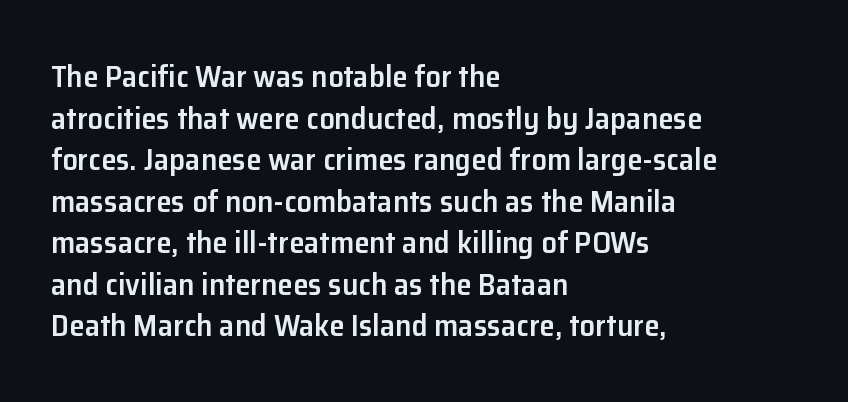
{"serif": "no", "italic": "no", "bold": "semi", "weight": "semibold", "width": "normal", "stroke_contrast": "low", "x_height": "medium", "monospaced": "no", "underline": "no", "align": "left", "line_spacing": "normal", "line_spacing_ratio": 1.34, "letter_spacing": "normal", "letter_spacing_em": 0.0, "glyph_px": 31}
